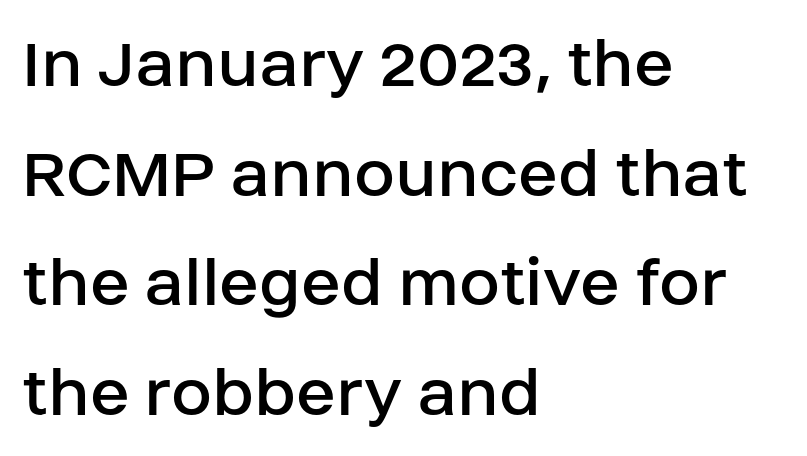
The image shows 74 px regular-weight sans-serif type, upright; set left-aligned, normal line spacing (1.48x), normal letter spacing, not underlined; low stroke contrast and a large x-height.
